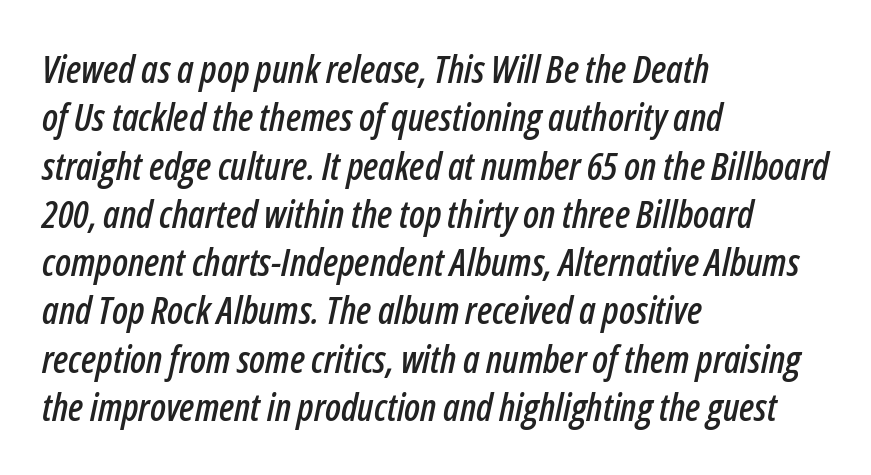
The image shows 38 px condensed type, italic (leaning right); set left-aligned, normal line spacing (1.27x), normal letter spacing, not underlined; low stroke contrast and a medium x-height.
